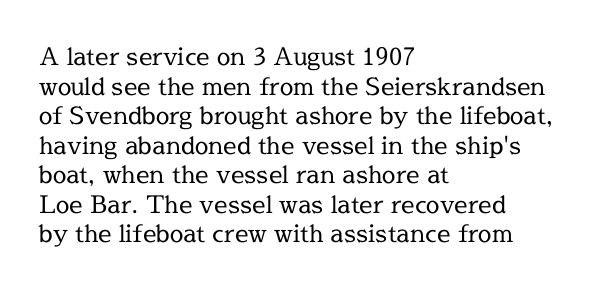
{"italic": "no", "bold": "no", "underline": "no", "align": "left", "line_spacing_ratio": 1.23, "letter_spacing": "normal", "letter_spacing_em": 0.0, "glyph_px": 24}
